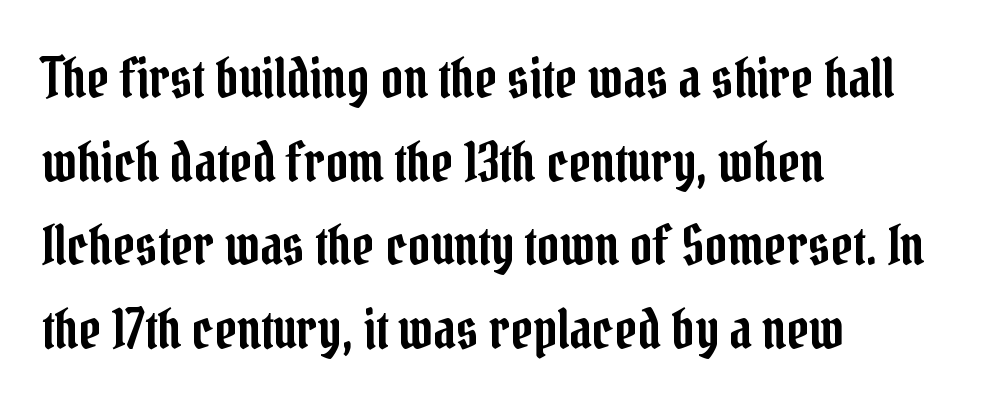
Q: Is the text italic (slanted)? A: No, it is upright.
Q: Is the typeface a serif or a sans-serif typeface? A: Serif.
Q: Is the text underlined? A: No.
Q: How is the paragraph aligned? A: Left-aligned.
Q: Is the spacing between letters normal or unusually wide? A: Normal.
Q: Is the spacing between lines tight, normal or loose? A: Normal.
Q: Width (condensed, normal, or wide)? A: Condensed.
Q: Stroke contrast? A: Low.
Q: x-height? A: Medium.
Q: Monospaced? A: No.
